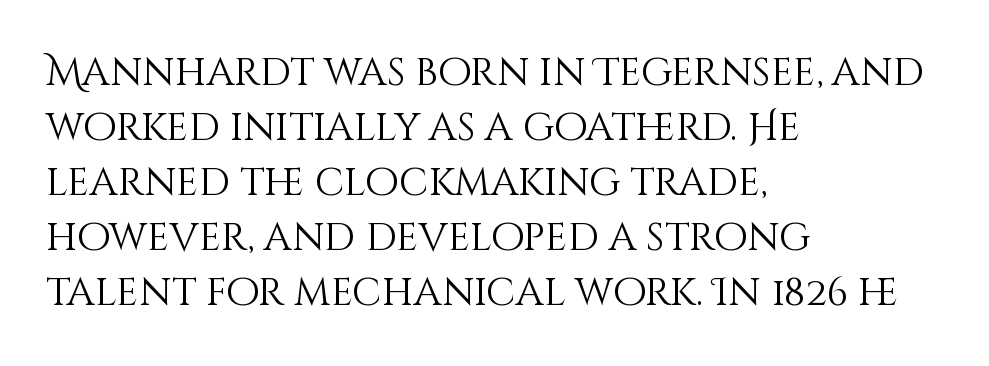
The image shows 39 px light type, upright; set left-aligned, normal line spacing (1.41x), normal letter spacing, not underlined; medium stroke contrast and a large x-height.
